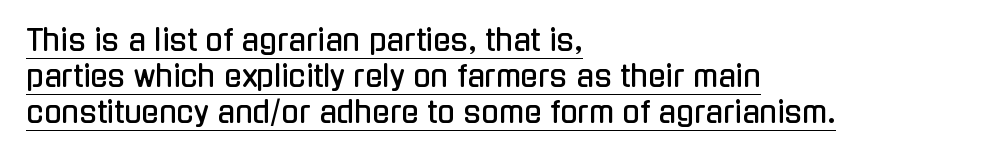
The image shows 29 px condensed sans-serif type, upright; set left-aligned, normal line spacing (1.25x), normal letter spacing, underlined; low stroke contrast and a medium x-height.
